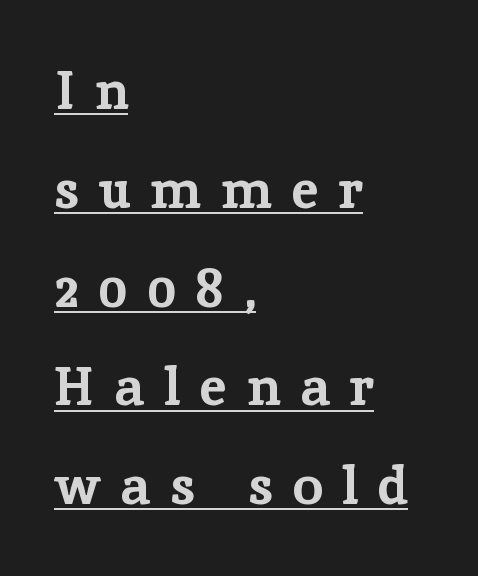
A full-strength bold gives these letters their thick strokes. Notice how the stems are strictly vertical — no italics here. The face used here is seriffed, in the tradition of book romans. This is underlined copy, the kind a proofreader might mark for attention. Spacing verdict: proportional, widths tailored to each character. Display-style spreading of the glyphs; the letterfit is very open.
